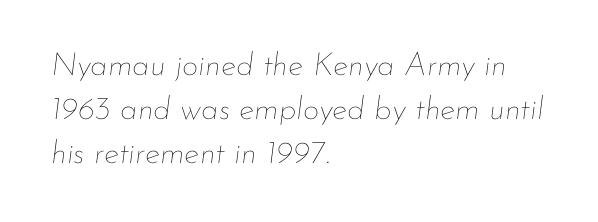
Q: Is the text bold? A: No.
Q: Is the text italic (slanted)? A: Yes, it leans right by about 7 degrees.
Q: Is the text underlined? A: No.
Q: How is the paragraph aligned? A: Left-aligned.
Q: Is the spacing between letters normal or unusually wide? A: Normal.
Q: Is the spacing between lines tight, normal or loose? A: Normal.
Q: Width (condensed, normal, or wide)? A: Normal.
Q: Stroke contrast? A: Low.
Q: x-height? A: Small.
Q: Monospaced? A: No.
